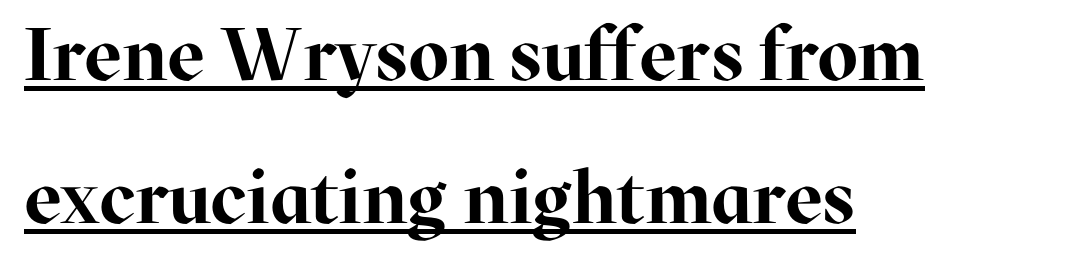
{"serif": "yes", "italic": "no", "bold": "yes", "weight": "bold", "width": "normal", "stroke_contrast": "high", "x_height": "medium", "monospaced": "no", "underline": "yes", "align": "left", "line_spacing": "loose", "line_spacing_ratio": 1.93, "letter_spacing": "normal", "letter_spacing_em": 0.0, "glyph_px": 74}
